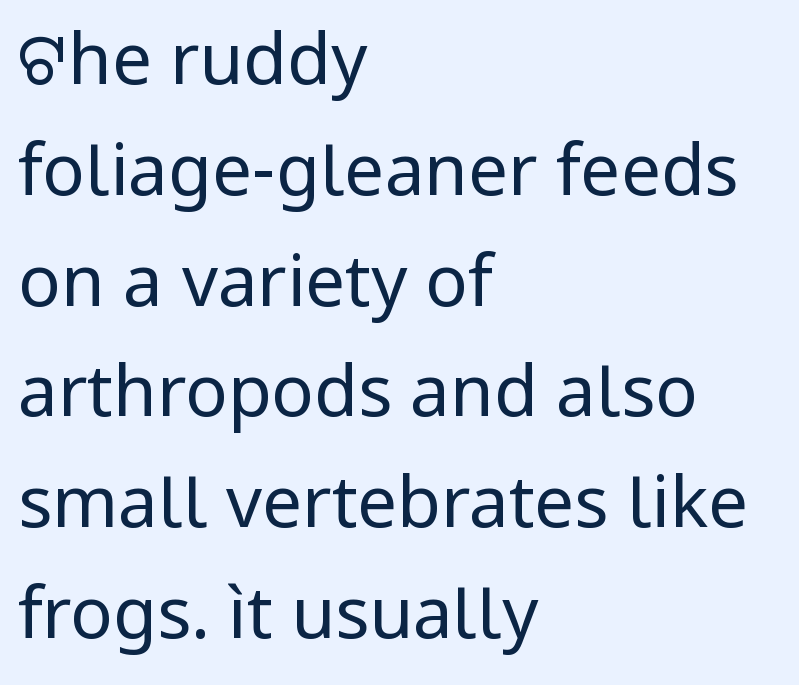
Is there any slant? The stems are plumb. Type style note: lacks serifs. The gap between lines stays unmarked. The strokes are not fattened; the text isn't bold. Nothing unusual about the tracking: characters are spaced as the font intends.
